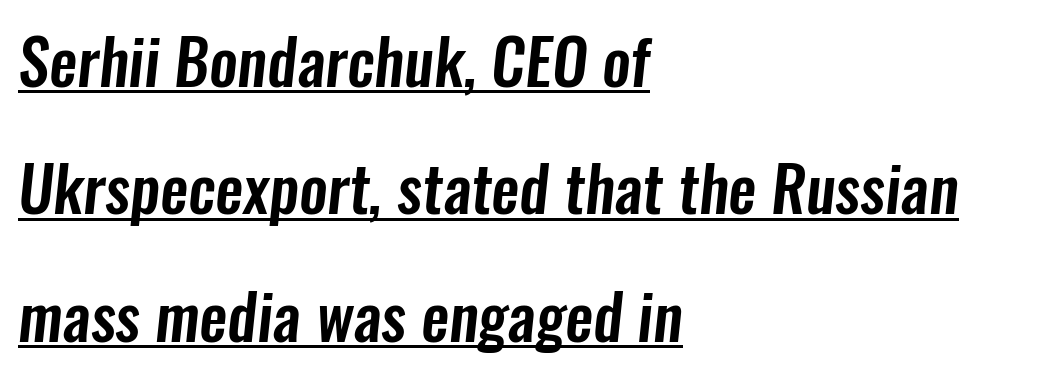
{"serif": "no", "width": "condensed", "stroke_contrast": "low", "x_height": "medium", "monospaced": "no", "underline": "yes", "align": "left", "line_spacing": "loose", "line_spacing_ratio": 2.02, "letter_spacing": "normal", "letter_spacing_em": 0.0, "glyph_px": 63}
